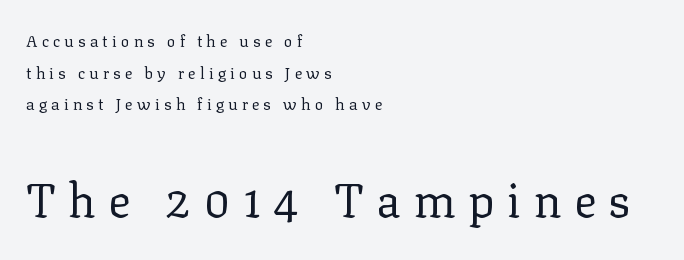
Clear beneath every line of the passage. The passage shown begins with its smaller block and ends with its larger one. Compared with a centered layout, this one pins lines to the left instead. Glyph-to-glyph distance is far greater than everyday printed text. Summary of vertical rhythm: relaxed, with wide interline spacing. The characters are drawn with everyday or finer stroke widths.
